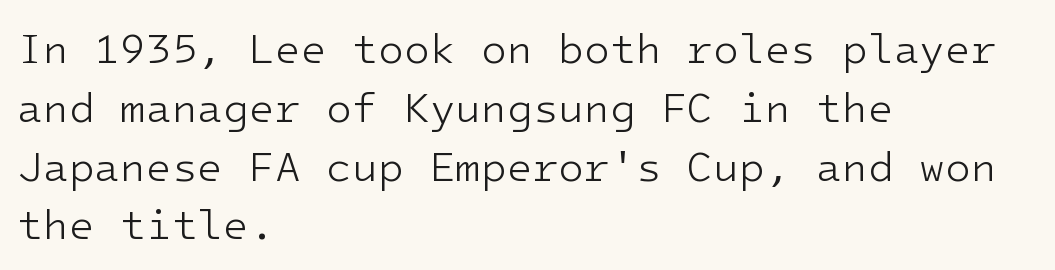
The image shows 42 px light sans-serif type, upright; set left-aligned, normal line spacing (1.4x), normal letter spacing, not underlined; low stroke contrast and a medium x-height.
